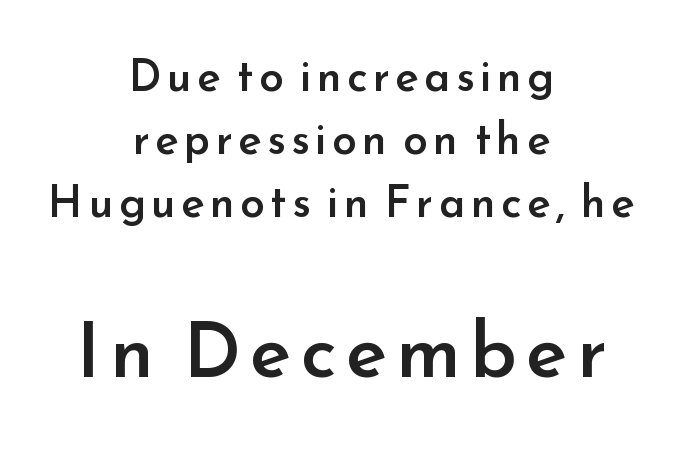
{"serif": "no", "italic": "no", "bold": "semi", "weight": "semibold", "width": "normal", "stroke_contrast": "low", "x_height": "small", "monospaced": "no", "underline": "no", "align": "center", "line_spacing": "normal", "line_spacing_ratio": 1.43, "larger_block": "second", "size_ratio": 1.75, "glyph_px": 77}
